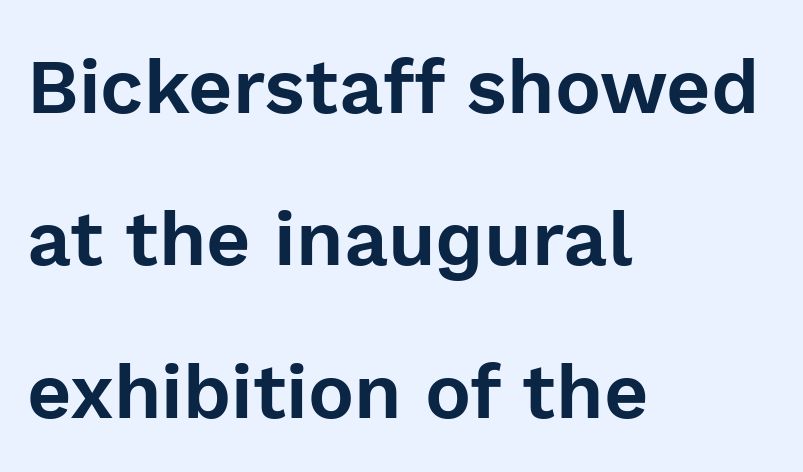
One glance says open: line gaps are wider than usual. The space beneath each line is pristine and unruled. Serifs: no, the terminals of the letterforms are clean. Italic? Not at all — the glyphs are vertical. Does extra space separate the letters? No, they use regular spacing. Horizontal alignment here is leftward, the default for most running prose.
